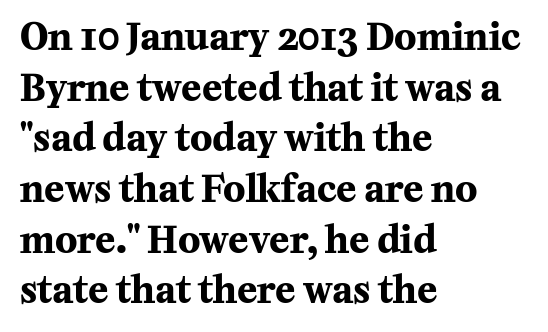
The image shows 37 px bold serif type, upright; set left-aligned, normal line spacing (1.37x), normal letter spacing, not underlined; medium stroke contrast and a medium x-height.
